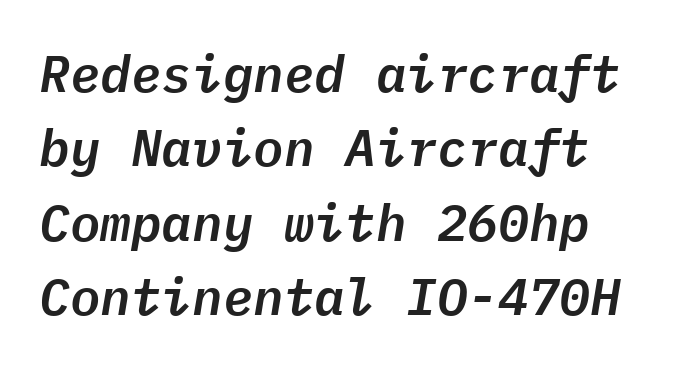
The image shows 51 px text type, italic (leaning right), monospaced; set normal line spacing (1.46x), normal letter spacing, not underlined; low stroke contrast and a medium x-height.
